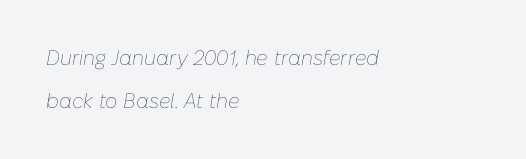
Q: Is the text bold? A: No.
Q: Is the text italic (slanted)? A: Yes, it leans right by about 10 degrees.
Q: Is the text underlined? A: No.
Q: How is the paragraph aligned? A: Left-aligned.
Q: Is the spacing between letters normal or unusually wide? A: Normal.
Q: Is the spacing between lines tight, normal or loose? A: Loose.
